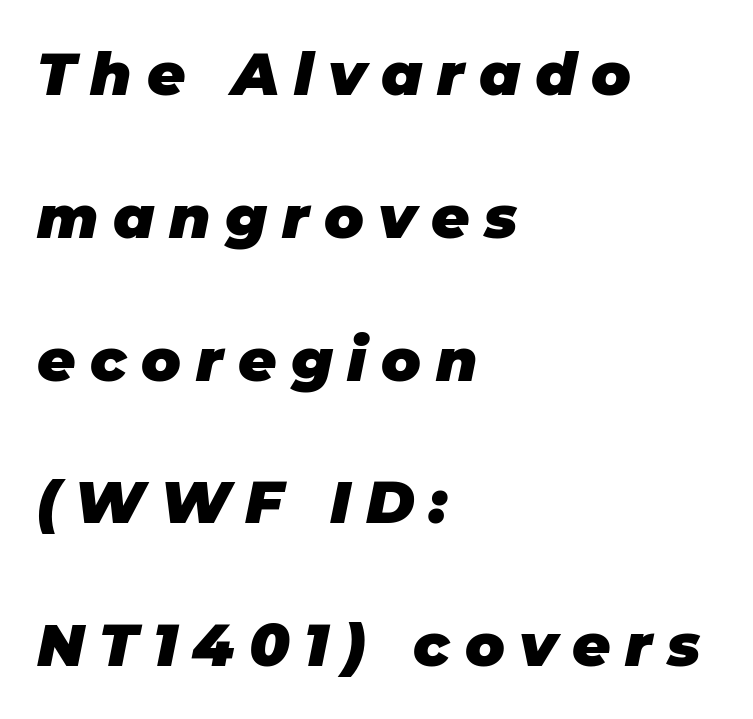
Q: Is the text bold? A: Yes.
Q: Is the text italic (slanted)? A: Yes, it leans right by about 11 degrees.
Q: Is the text underlined? A: No.
Q: How is the paragraph aligned? A: Left-aligned.
Q: Is the spacing between letters normal or unusually wide? A: Unusually wide.
Q: Is the spacing between lines tight, normal or loose? A: Loose.
Q: Width (condensed, normal, or wide)? A: Normal.
Q: Stroke contrast? A: Low.
Q: x-height? A: Large.
Q: Monospaced? A: No.
